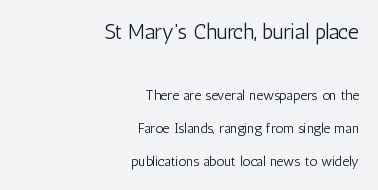
The image shows 21 px text type, upright; set right-aligned, loose line spacing (2.38x), normal letter spacing, not underlined; the first (top) block is 1.5x larger.
